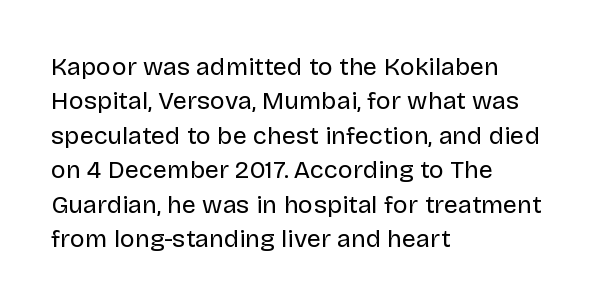
The image shows 25 px text type, upright; set left-aligned, normal line spacing (1.38x), normal letter spacing, not underlined.
